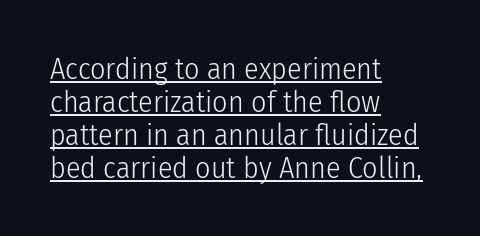
Typographically, this falls in the sans-serif category. Character widths vary here, with narrow letters taking less room than wide ones. Posture: vertical. Notice how descenders almost collide with the ascenders below — that's tight leading. Stroke mass is kept to a normal reading level or below.
